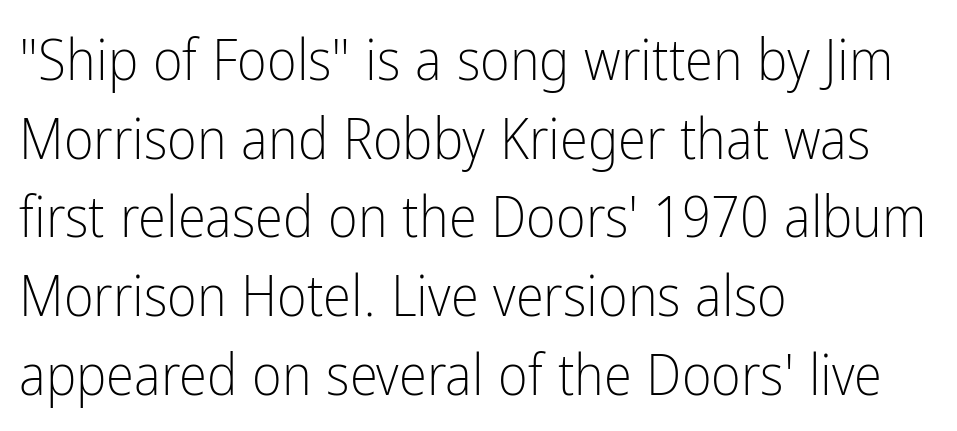
A bare baseline throughout the passage. Does the leading feel generous? No, just average. What kind of face is this? One without serifs — a sans. No extra ink here — the face is not bold. Ordinary non-slanted type is in use.
